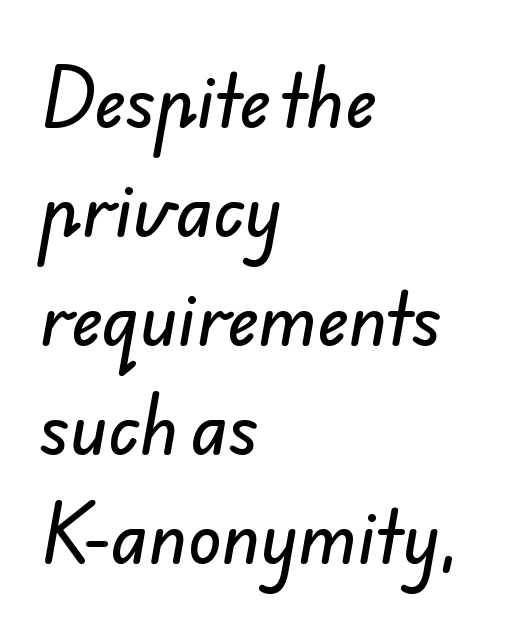
{"serif": "no", "width": "normal", "stroke_contrast": "low", "x_height": "small", "monospaced": "no", "underline": "no", "align": "left", "line_spacing": "normal", "line_spacing_ratio": 1.58, "letter_spacing": "normal", "letter_spacing_em": 0.0, "glyph_px": 69}
